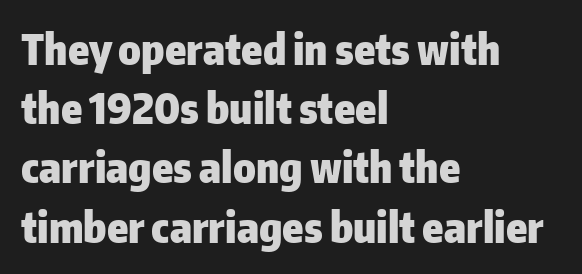
The image shows 42 px heavy sans-serif type, upright; set left-aligned, normal line spacing (1.41x), normal letter spacing, not underlined; low stroke contrast and a medium x-height.
